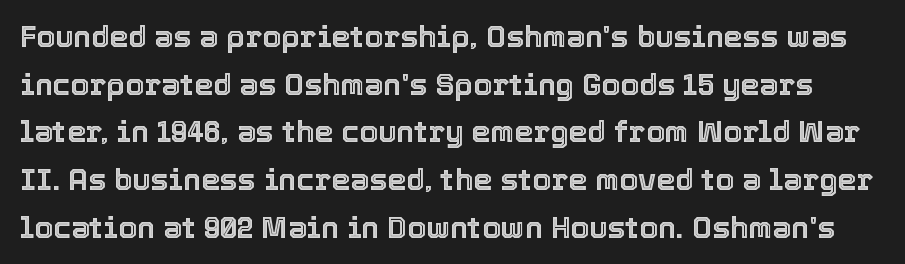
Does extra space separate the letters? No, they use regular spacing. Designer's note — italics off, roman on. This sample keeps an unexceptional amount of space between lines. The passage shown is not underscored anywhere. Each letter keeps its own natural width here, so spacing adapts to shape.
